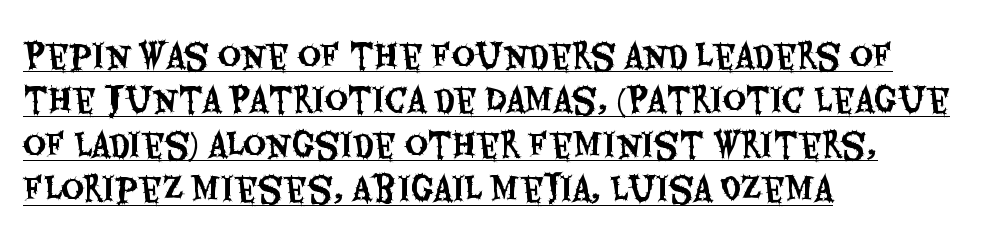
What's the leading like? Ordinary, nothing unusual. The characters display no serif detailing; their extremities are plain. Designer's note — italics off, roman on. Character widths vary here, with narrow letters taking less room than wide ones. Does a line run under the words? Yes, clearly.
